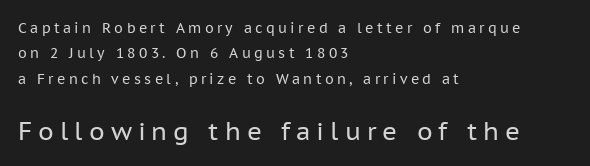
The image shows 25 px text type, upright; set left-aligned, line spacing 1.81x, unusually wide letter spacing (+0.24 em), not underlined; the second (bottom) block is 1.79x larger.
